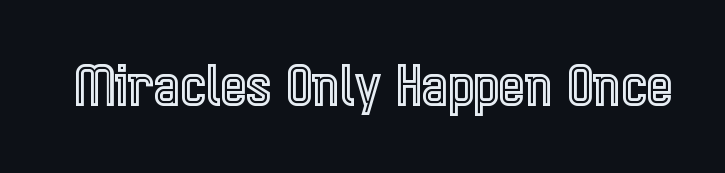
Q: Is the text italic (slanted)? A: No, it is upright.
Q: Is the text underlined? A: No.
Q: Is the spacing between letters normal or unusually wide? A: Normal.
Q: Width (condensed, normal, or wide)? A: Condensed.
Q: x-height? A: Medium.
Q: Monospaced? A: No.
